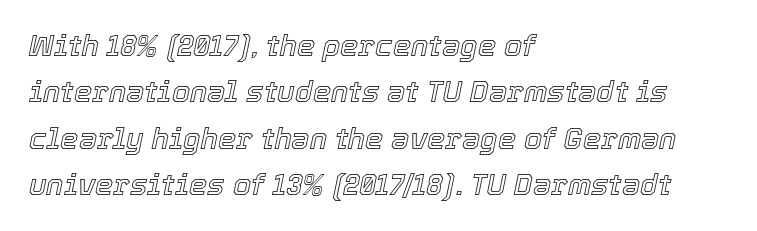
{"italic": "yes", "lean": "right", "slant_degrees": 12, "width": "normal", "x_height": "medium", "monospaced": "no", "underline": "no", "align": "left", "line_spacing": "normal", "line_spacing_ratio": 1.6, "letter_spacing": "normal", "letter_spacing_em": 0.0, "glyph_px": 29}
